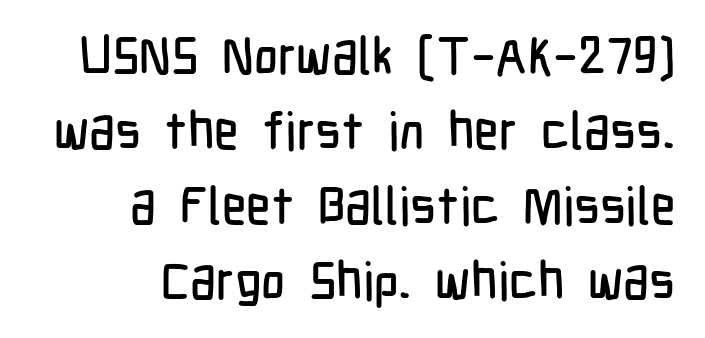
Q: Is the text italic (slanted)? A: No, it is upright.
Q: Is the typeface a serif or a sans-serif typeface? A: Sans-serif.
Q: Is the text underlined? A: No.
Q: How is the paragraph aligned? A: Right-aligned.
Q: Is the spacing between letters normal or unusually wide? A: Normal.
Q: Is the spacing between lines tight, normal or loose? A: Normal.
Q: Width (condensed, normal, or wide)? A: Condensed.
Q: Stroke contrast? A: Low.
Q: x-height? A: Medium.
Q: Monospaced? A: No.
